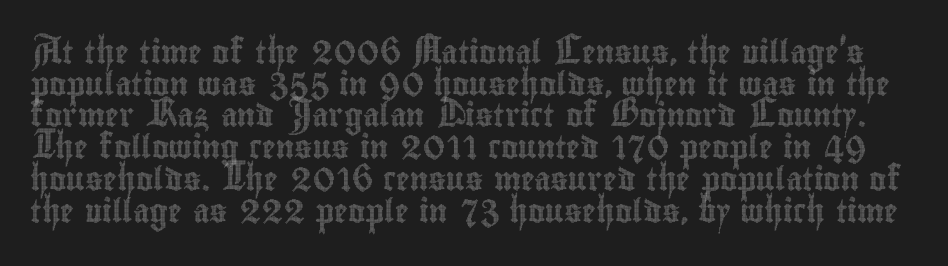
The image shows 23 px text type, upright; set normal line spacing (1.38x), normal letter spacing, not underlined.
